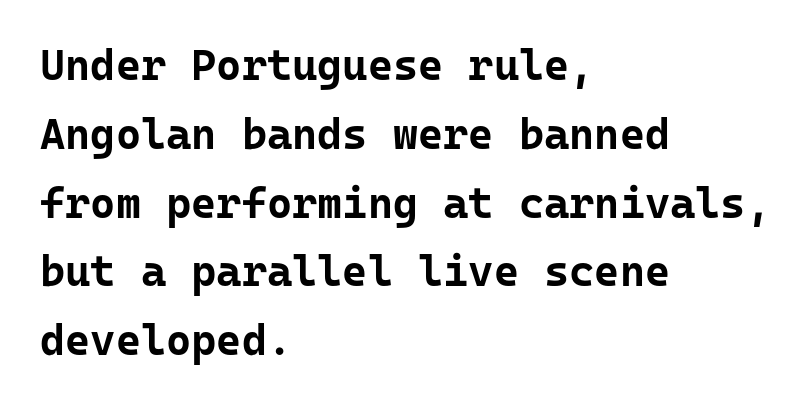
The area under the type is left untouched. Caption: multi-line text, flush left, ragged right. This is sans-serif lettering, the kind often seen on screens and signage. Posture: straight, roman, zero tilt. These words are printed bold, with thick strokes throughout. Nothing unusual about the tracking: characters are spaced as the font intends.
